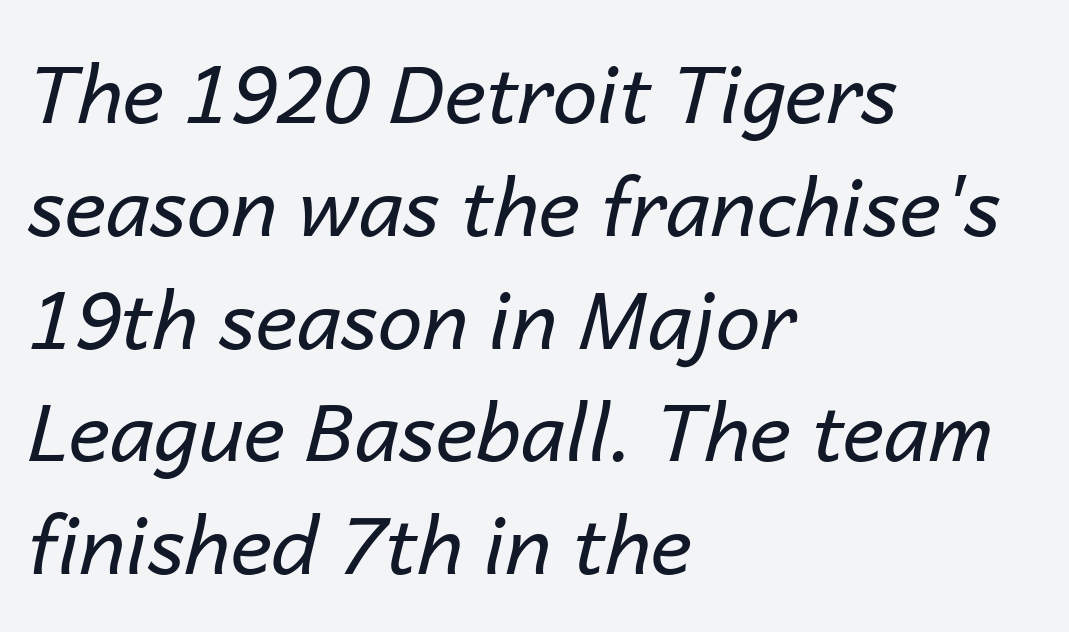
A clean baseline with only descenders dipping below it. If you drew a line through each stem, it would be angled. The passage is arranged the way most books set body copy — flush left. A typesetter would call this proportional, since set widths differ per character. Vertically, the passage feels balanced, rows spaced as you'd expect.
